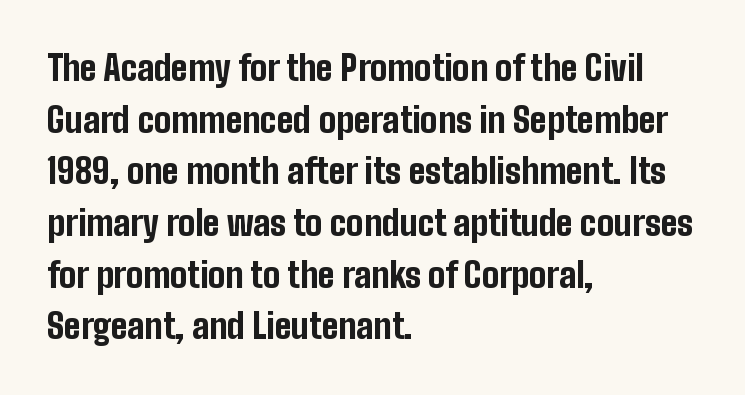
Q: Is the text bold? A: Yes.
Q: Is the text italic (slanted)? A: No, it is upright.
Q: Is the typeface a serif or a sans-serif typeface? A: Sans-serif.
Q: Is the text underlined? A: No.
Q: How is the paragraph aligned? A: Left-aligned.
Q: Is the spacing between letters normal or unusually wide? A: Normal.
Q: Is the spacing between lines tight, normal or loose? A: Normal.
Q: Width (condensed, normal, or wide)? A: Condensed.
Q: Stroke contrast? A: Low.
Q: x-height? A: Medium.
Q: Monospaced? A: No.
